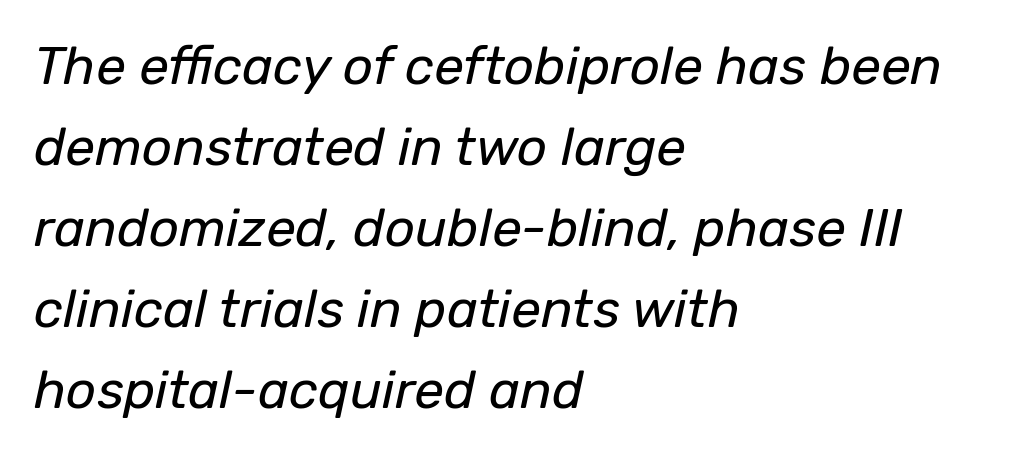
{"italic": "yes", "lean": "right", "slant_degrees": 12, "bold": "no", "weight": "regular", "width": "normal", "stroke_contrast": "low", "x_height": "medium", "monospaced": "no", "underline": "no", "align": "left", "line_spacing": "normal", "line_spacing_ratio": 1.53, "letter_spacing": "normal", "letter_spacing_em": 0.0, "glyph_px": 53}
